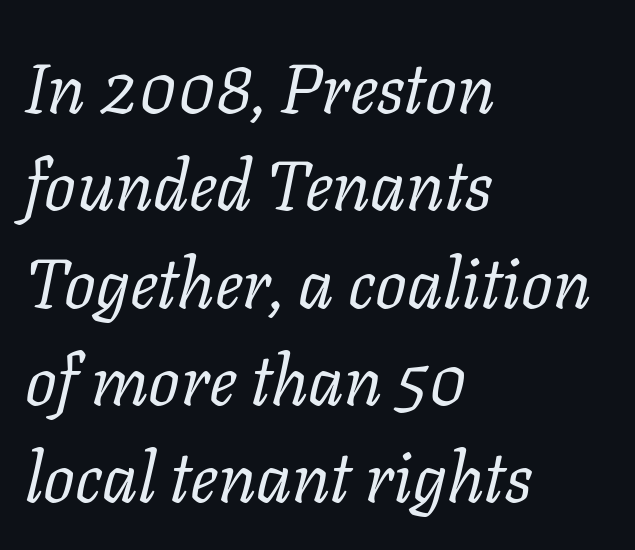
The image shows 70 px regular-weight serif type, italic (leaning right); set left-aligned, normal line spacing (1.39x), normal letter spacing, not underlined; low stroke contrast and a medium x-height.
